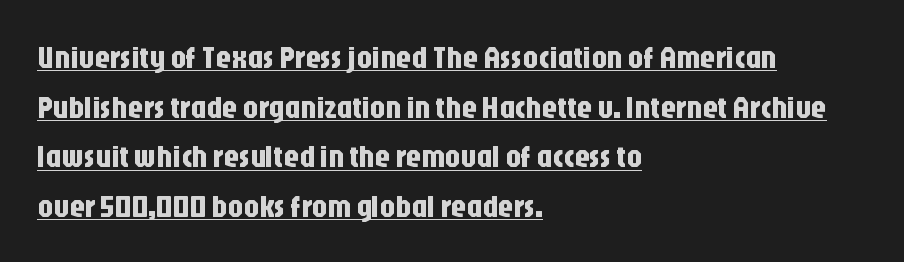
Q: Is the text italic (slanted)? A: No, it is upright.
Q: Is the typeface a serif or a sans-serif typeface? A: Sans-serif.
Q: Is the text underlined? A: Yes.
Q: How is the paragraph aligned? A: Left-aligned.
Q: Is the spacing between letters normal or unusually wide? A: Normal.
Q: Is the spacing between lines tight, normal or loose? A: Normal.
Q: Width (condensed, normal, or wide)? A: Condensed.
Q: Stroke contrast? A: Low.
Q: x-height? A: Large.
Q: Monospaced? A: No.
